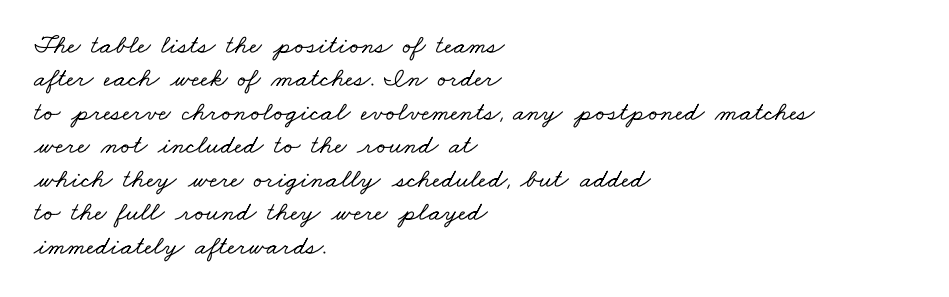
Q: Is the text underlined? A: No.
Q: How is the paragraph aligned? A: Left-aligned.
Q: Is the spacing between letters normal or unusually wide? A: Normal.
